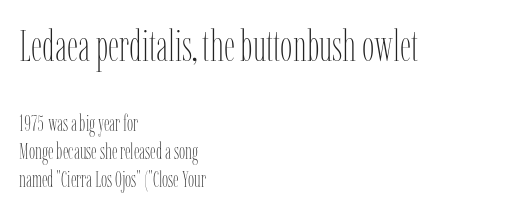
The image shows 44 px thin, condensed type, upright; set left-aligned, normal line spacing (1.27x), normal letter spacing, not underlined; the first (top) block is 2.0x larger; low stroke contrast and a medium x-height.
